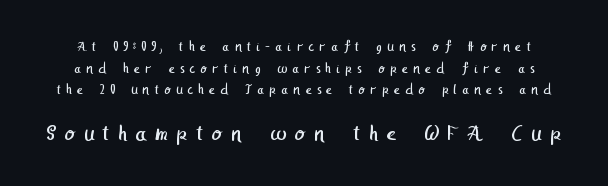
The image shows 23 px text type; set normal line spacing (1.55x), unusually wide letter spacing (+0.37 em), not underlined; the second (bottom) block is 1.64x larger.
